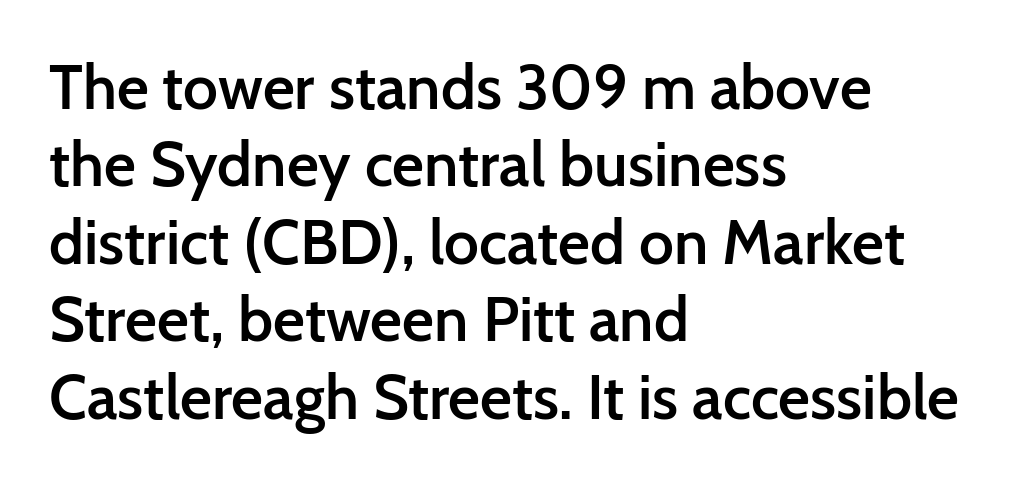
The font family rendered here belongs to the sans-serif group. Notice how the passage keeps a crisp vertical edge on the left only. A typesetter would call this zero additional tracking. Italic: no, the glyphs are upright roman.
